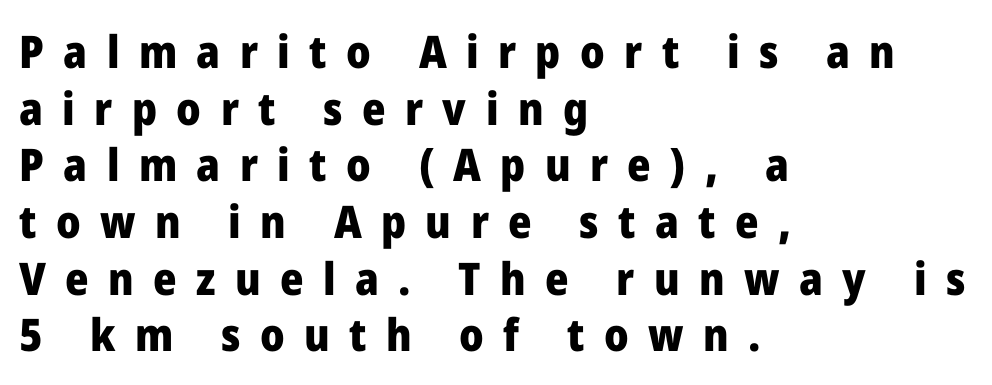
The image shows 45 px heavy sans-serif type, upright; set left-aligned, normal line spacing (1.26x), unusually wide letter spacing (+0.43 em), not underlined; low stroke contrast and a medium x-height.
